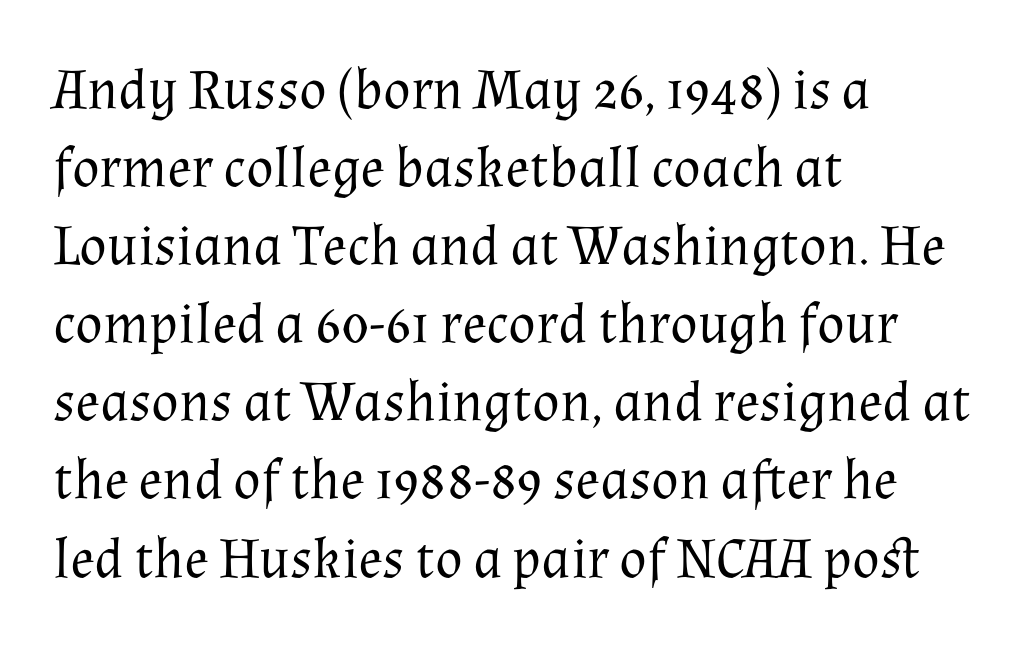
{"serif": "yes", "italic": "no", "bold": "no", "weight": "regular", "width": "normal", "stroke_contrast": "medium", "x_height": "medium", "monospaced": "no", "underline": "no", "align": "left", "line_spacing": "normal", "line_spacing_ratio": 1.37, "letter_spacing": "normal", "letter_spacing_em": 0.0, "glyph_px": 57}
